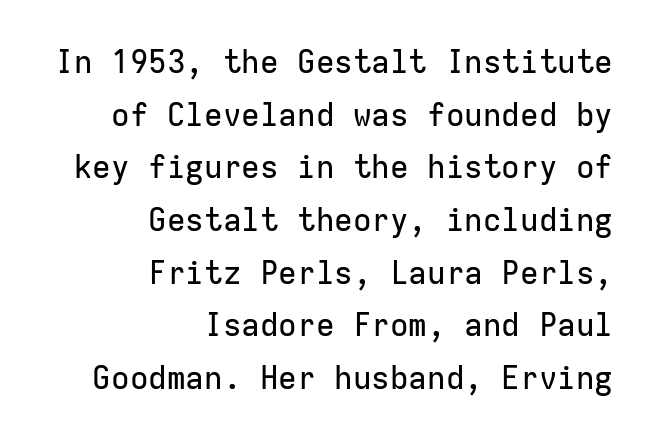
The image shows 31 px sans-serif type, upright, monospaced; set right-aligned, normal line spacing (1.7x), normal letter spacing, not underlined; low stroke contrast and a medium x-height.
